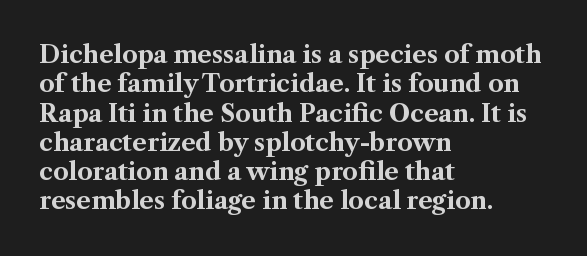
The image shows 24 px bold type, upright; set left-aligned, line spacing 1.22x, normal letter spacing, not underlined.
